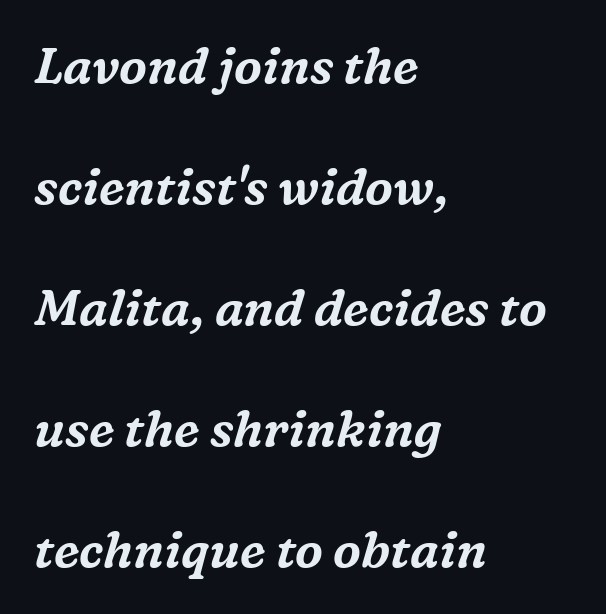
Q: Is the text italic (slanted)? A: Yes, it leans right by about 16 degrees.
Q: Is the typeface a serif or a sans-serif typeface? A: Serif.
Q: Is the text underlined? A: No.
Q: How is the paragraph aligned? A: Left-aligned.
Q: Is the spacing between letters normal or unusually wide? A: Normal.
Q: Is the spacing between lines tight, normal or loose? A: Loose.
Q: Width (condensed, normal, or wide)? A: Normal.
Q: Stroke contrast? A: Medium.
Q: x-height? A: Medium.
Q: Monospaced? A: No.
